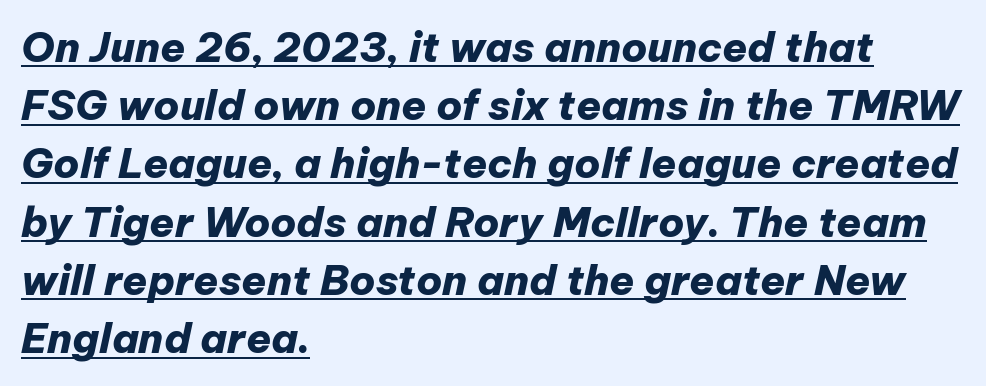
Typographic density is high because the face is bold. Every character sits at an angle, as italics do. The lines in this sample share a left origin and differ only in where they stop. You could call the tracking neutral — neither tight nor loose.
